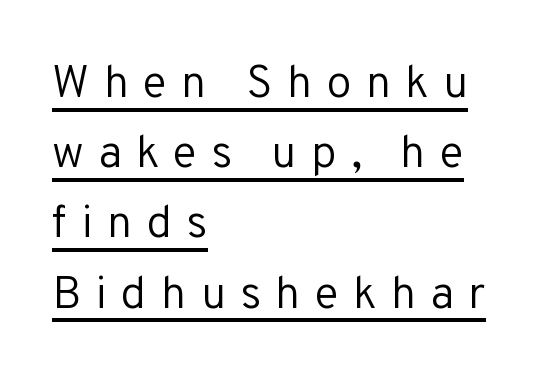
You can tell from the bare stems that sans-serif type was used. Like a heading marked for emphasis, these lines bear an underscore. Spacing between characters has been opened up far beyond the box default. Leading: standard. Stroke thickness stays within the range of a standard reading face or lighter. Do the characters align in a grid? No, the font is proportional.
